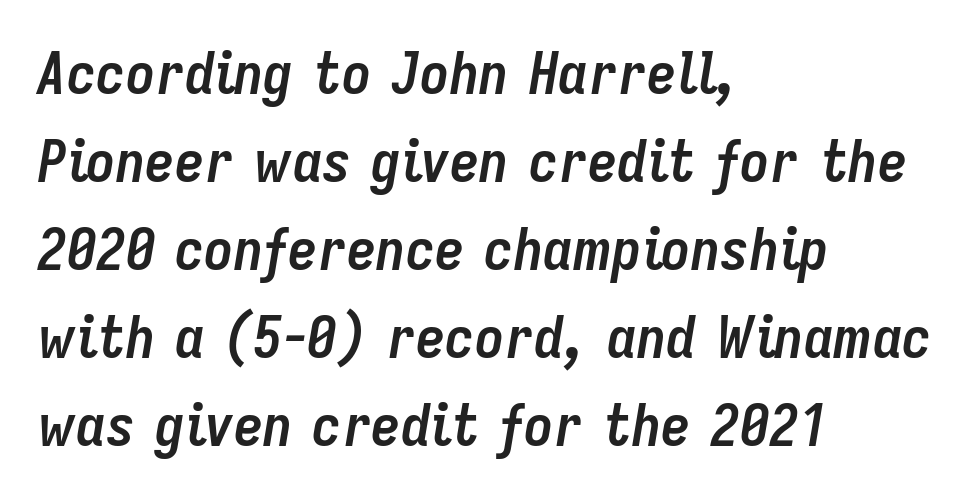
{"italic": "yes", "lean": "right", "slant_degrees": 9, "bold": "yes", "weight": "semibold", "width": "condensed", "stroke_contrast": "low", "x_height": "medium", "monospaced": "no", "underline": "no", "align": "left", "line_spacing": "normal", "line_spacing_ratio": 1.49, "letter_spacing": "normal", "letter_spacing_em": 0.0, "glyph_px": 59}
